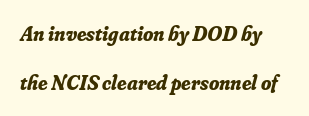
Q: Is the text bold? A: Yes.
Q: Is the text italic (slanted)? A: Yes, it leans right by about 16 degrees.
Q: Is the text underlined? A: No.
Q: How is the paragraph aligned? A: Left-aligned.
Q: Is the spacing between letters normal or unusually wide? A: Normal.
Q: Is the spacing between lines tight, normal or loose? A: Loose.
